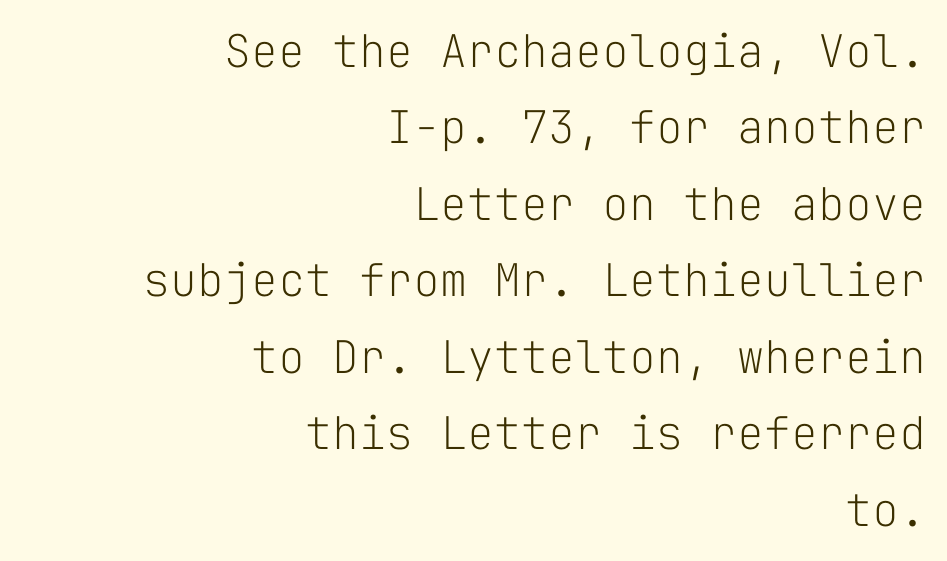
Q: Is the text bold? A: No.
Q: Is the text italic (slanted)? A: No, it is upright.
Q: Is the typeface a serif or a sans-serif typeface? A: Sans-serif.
Q: Is the text underlined? A: No.
Q: How is the paragraph aligned? A: Right-aligned.
Q: Is the spacing between letters normal or unusually wide? A: Normal.
Q: Is the spacing between lines tight, normal or loose? A: Normal.
Q: Width (condensed, normal, or wide)? A: Normal.
Q: Stroke contrast? A: Low.
Q: x-height? A: Medium.
Q: Monospaced? A: Yes.
